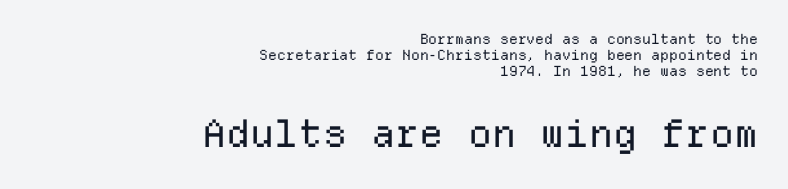
The area under the type is left untouched. Each word holds together tightly as a unit, with standard inter-letter gaps. Italic: no, the glyphs are upright roman. The paragraph has a hard right edge and a soft left edge.
